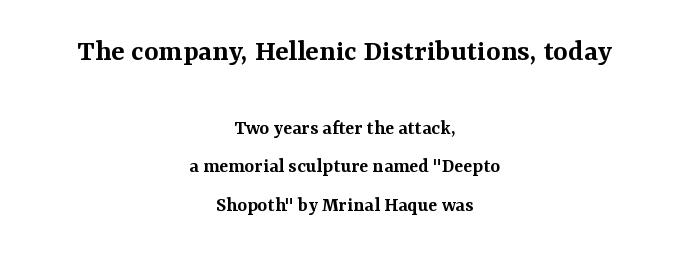
The image shows 31 px semibold serif type, upright; set centered, line spacing 1.82x, normal letter spacing, not underlined; the first (top) block is 1.48x larger; medium stroke contrast and a medium x-height.
